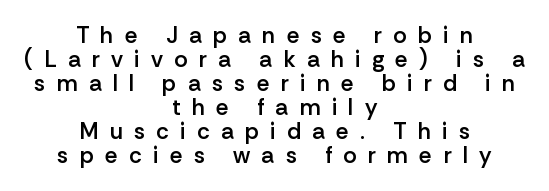
Typeset on center — no edge is straight. Has an underline been added? It has not. The space between consecutive lines is stingy. Does the weight exceed regular? Yes, but only to semibold. Tall strokes in this sample are plumb rather than angled.
